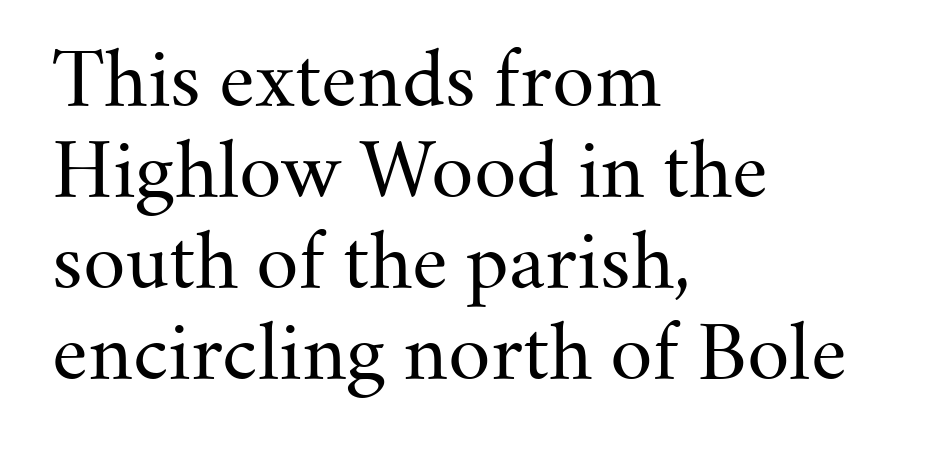
The image shows 74 px regular-weight serif type, upright; set left-aligned, line spacing 1.23x, normal letter spacing, not underlined; medium stroke contrast and a small x-height.
